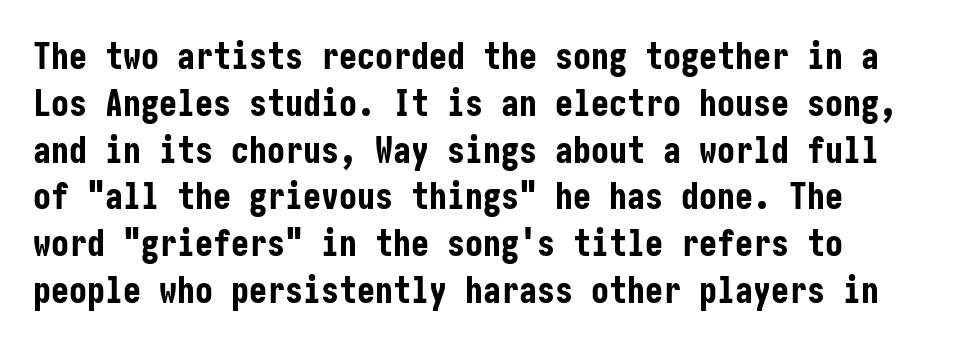
{"serif": "no", "italic": "no", "bold": "yes", "weight": "bold", "width": "condensed", "stroke_contrast": "low", "x_height": "medium", "underline": "no", "line_spacing": "normal", "line_spacing_ratio": 1.3, "letter_spacing": "normal", "letter_spacing_em": 0.0, "glyph_px": 36}
